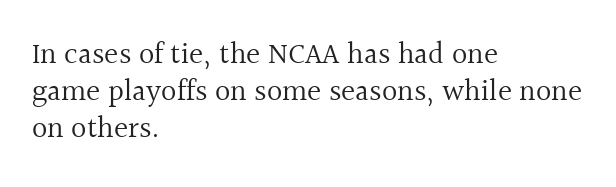
{"serif": "yes", "italic": "no", "bold": "no", "weight": "regular", "width": "normal", "x_height": "medium", "monospaced": "no", "underline": "no", "align": "left", "line_spacing_ratio": 1.24, "letter_spacing": "normal", "letter_spacing_em": 0.0, "glyph_px": 30}
